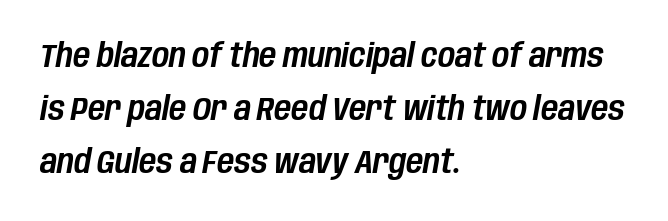
Q: Is the text italic (slanted)? A: Yes, it leans right by about 10 degrees.
Q: Is the text underlined? A: No.
Q: How is the paragraph aligned? A: Left-aligned.
Q: Is the spacing between letters normal or unusually wide? A: Normal.
Q: Is the spacing between lines tight, normal or loose? A: Normal.
Q: Width (condensed, normal, or wide)? A: Condensed.
Q: Stroke contrast? A: Low.
Q: x-height? A: Large.
Q: Monospaced? A: No.
